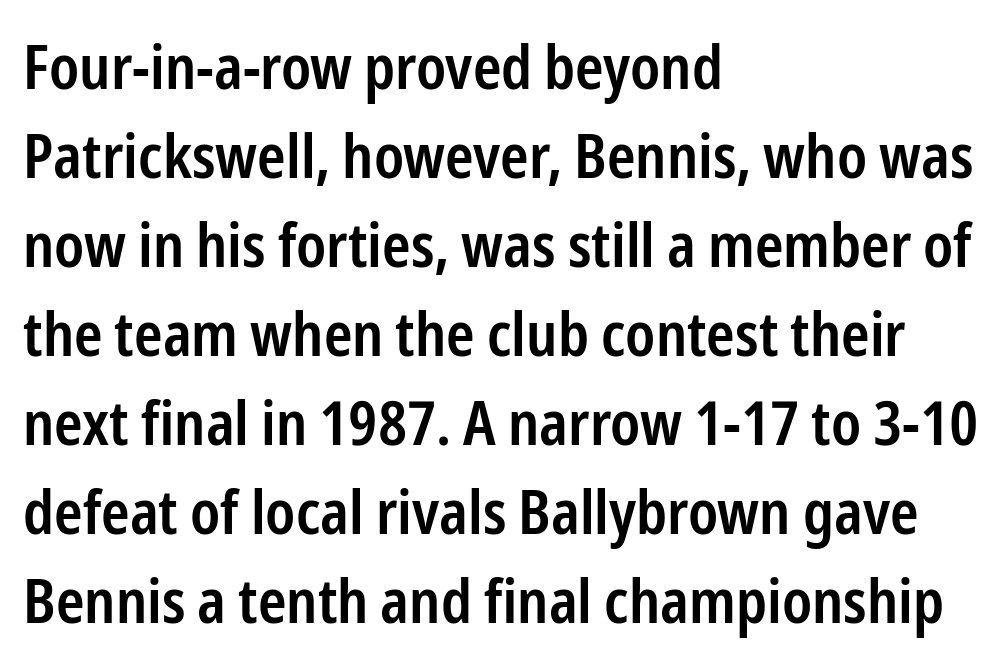
{"serif": "no", "italic": "no", "bold": "semi", "weight": "semibold", "width": "condensed", "stroke_contrast": "low", "x_height": "medium", "monospaced": "no", "underline": "no", "align": "left", "line_spacing": "normal", "line_spacing_ratio": 1.46, "letter_spacing": "normal", "letter_spacing_em": 0.0, "glyph_px": 61}
